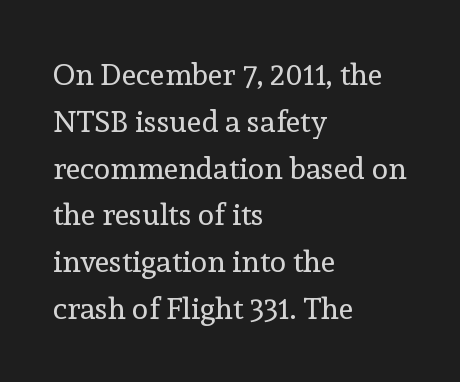
If you drew a ruler down the left edge, every line would touch it. The gap between lines stays unmarked. Ascenders rise straight up at ninety degrees. Look at the bottom of the vertical strokes: they flare into serifs here. What stands out about the letter spacing? Nothing — it is the standard amount.
